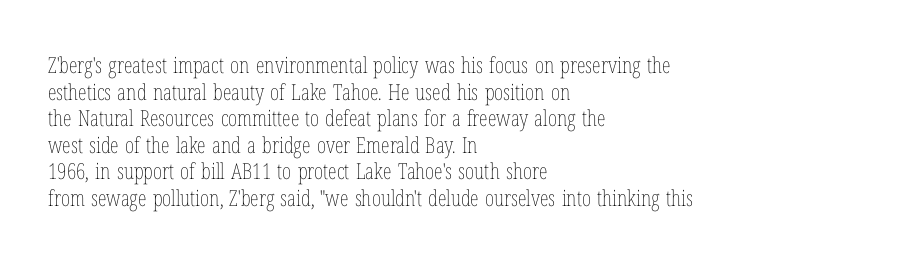
The face used here is rendered with its standard letterfit. The rag falls on the right side of this text block. The typeface has the unassuming heft of standard copy or less. Italic: no, the glyphs are upright roman.
